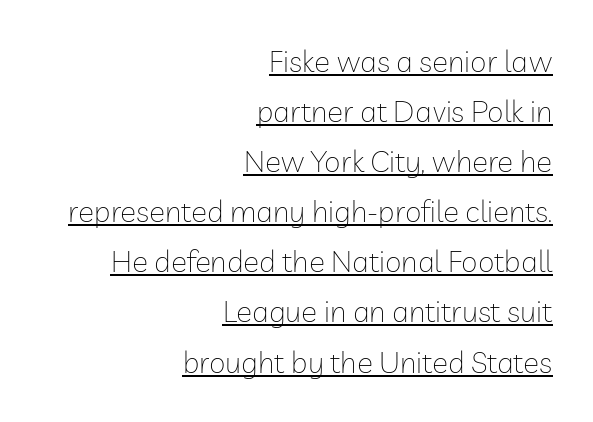
There is no visible air inserted between adjacent glyphs. The line-height multiplier appears to be the usual default. On a weight scale, this lands at 450 or below. Do the characters align in a grid? No, the font is proportional. The passage is arranged like a letterhead date or caption credit — flush right.
